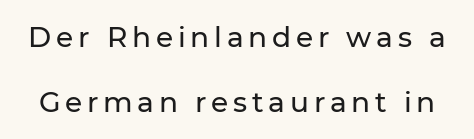
{"serif": "no", "italic": "no", "width": "normal", "stroke_contrast": "low", "x_height": "medium", "monospaced": "no", "underline": "no", "line_spacing": "loose", "line_spacing_ratio": 2.31, "glyph_px": 28}
